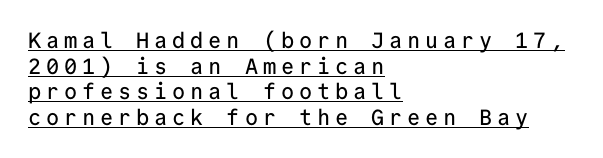
Q: Is the text italic (slanted)? A: No, it is upright.
Q: Is the text underlined? A: Yes.
Q: How is the paragraph aligned? A: Left-aligned.
Q: Is the spacing between letters normal or unusually wide? A: Unusually wide.
